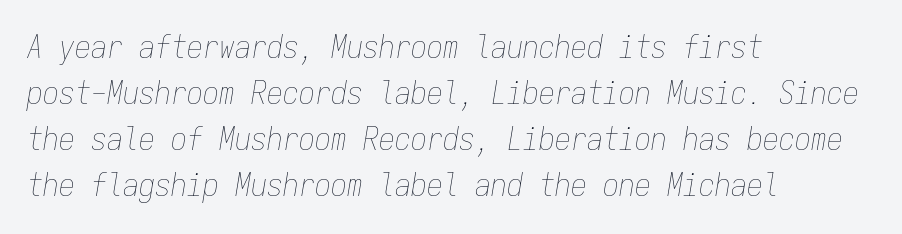
Q: Is the text bold? A: No.
Q: Is the text italic (slanted)? A: Yes, it leans right by about 9 degrees.
Q: Is the text underlined? A: No.
Q: How is the paragraph aligned? A: Left-aligned.
Q: Is the spacing between letters normal or unusually wide? A: Normal.
Q: Is the spacing between lines tight, normal or loose? A: Normal.
Q: Width (condensed, normal, or wide)? A: Condensed.
Q: Stroke contrast? A: Low.
Q: x-height? A: Medium.
Q: Monospaced? A: Yes.
